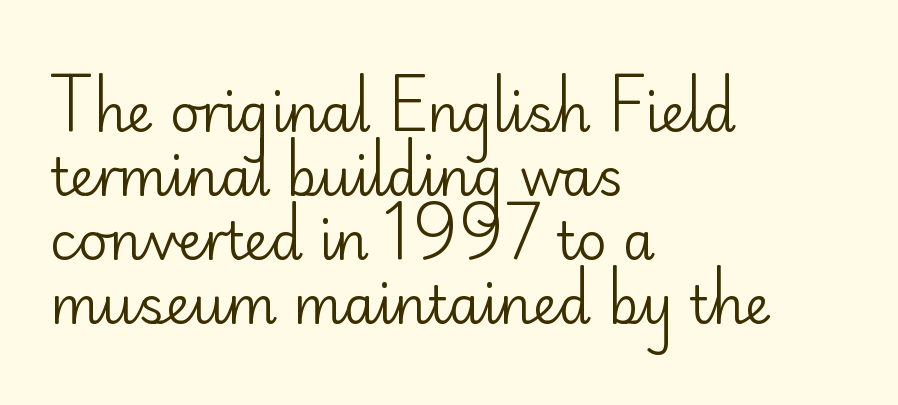
The image shows 52 px regular-weight sans-serif type, upright; set left-aligned, line spacing 1.23x, normal letter spacing, not underlined; low stroke contrast and a small x-height.
